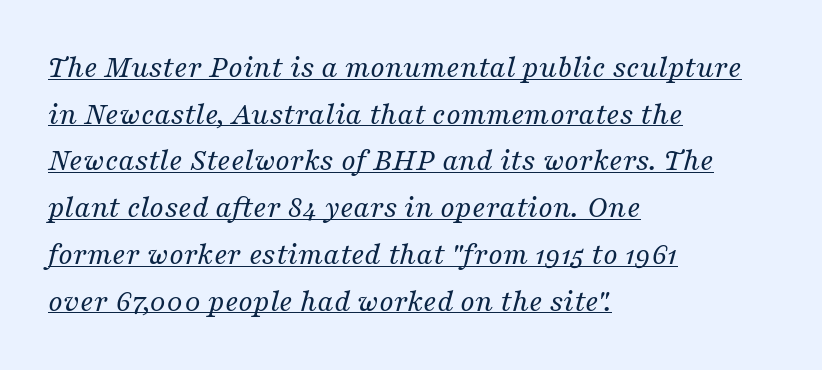
The image shows 32 px regular-weight serif type, italic (leaning right); set left-aligned, normal line spacing (1.46x), normal letter spacing, underlined; medium stroke contrast and a medium x-height.
